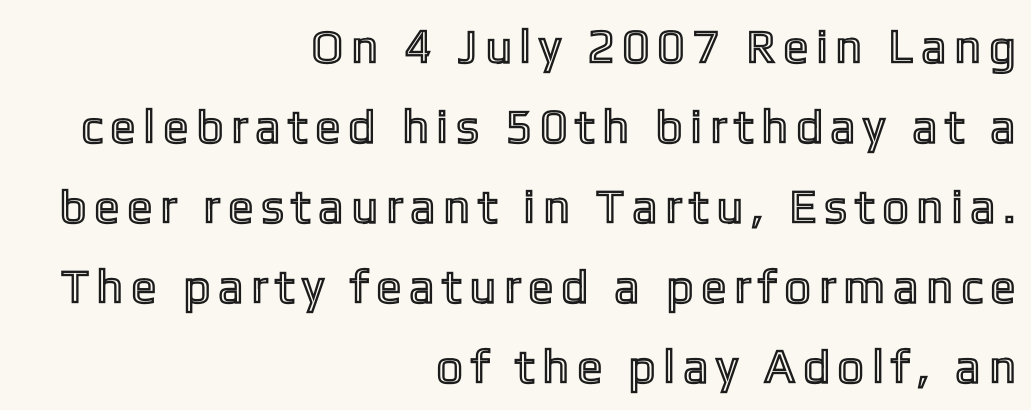
{"italic": "no", "width": "condensed", "x_height": "medium", "monospaced": "no", "underline": "no", "align": "right", "line_spacing": "normal", "line_spacing_ratio": 1.7, "letter_spacing": "wide", "letter_spacing_em": 0.24, "glyph_px": 47}
